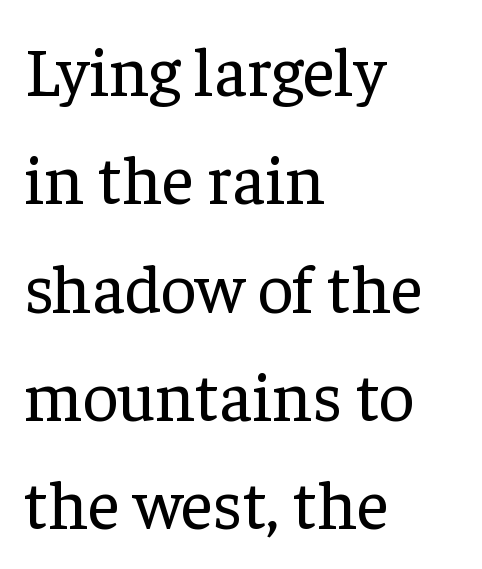
How would I describe the line gaps? Plain and ordinary. Type without underlining. Every character sits straight up, as roman type does. In terms of letterform style, serifs are clearly present.
